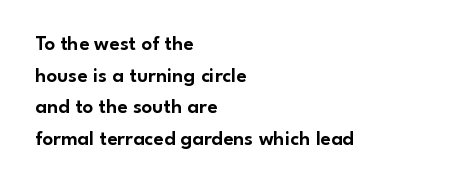
The image shows 21 px text type, upright; set left-aligned, normal line spacing (1.51x), normal letter spacing, not underlined.
